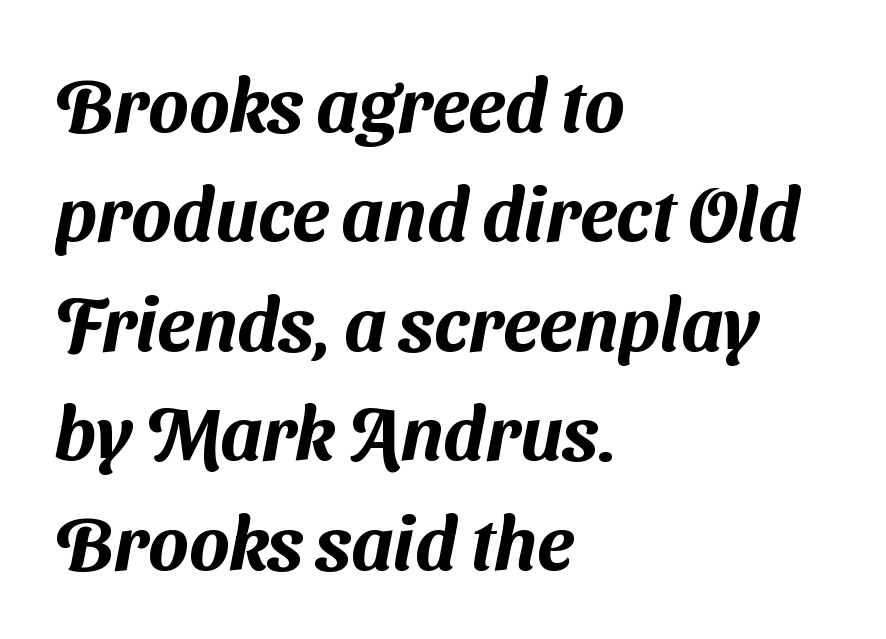
Q: Is the typeface a serif or a sans-serif typeface? A: Sans-serif.
Q: Is the text underlined? A: No.
Q: How is the paragraph aligned? A: Left-aligned.
Q: Is the spacing between letters normal or unusually wide? A: Normal.
Q: Is the spacing between lines tight, normal or loose? A: Normal.
Q: Width (condensed, normal, or wide)? A: Normal.
Q: Stroke contrast? A: Medium.
Q: x-height? A: Medium.
Q: Monospaced? A: No.
